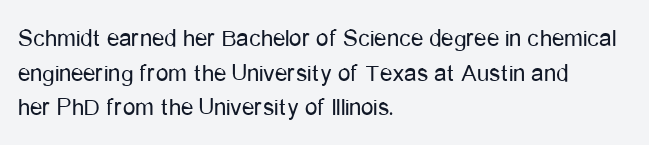
{"italic": "no", "bold": "no", "underline": "no", "align": "left", "line_spacing": "normal", "line_spacing_ratio": 1.39, "letter_spacing": "normal", "letter_spacing_em": 0.0, "glyph_px": 25}
